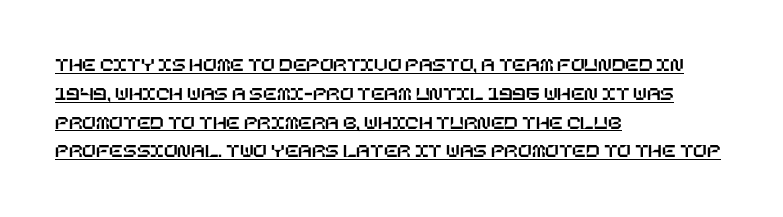
The image shows 20 px text type, upright; set left-aligned, normal line spacing (1.44x), normal letter spacing, underlined.
